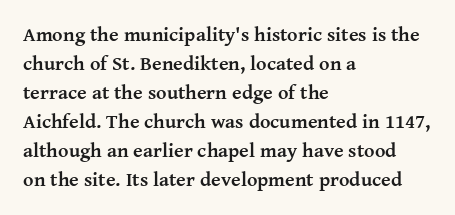
The image shows 20 px bold type, upright; set left-aligned, normal line spacing (1.45x), normal letter spacing, not underlined.
